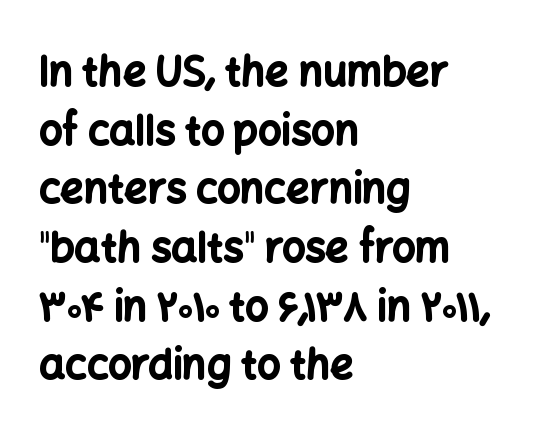
The image shows 41 px bold sans-serif type, upright; set left-aligned, normal line spacing (1.43x), normal letter spacing, not underlined; low stroke contrast and a medium x-height.
